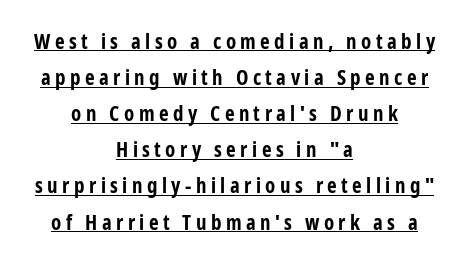
{"italic": "no", "bold": "yes", "underline": "yes", "align": "center", "line_spacing_ratio": 1.72, "letter_spacing": "wide", "letter_spacing_em": 0.21, "glyph_px": 21}
